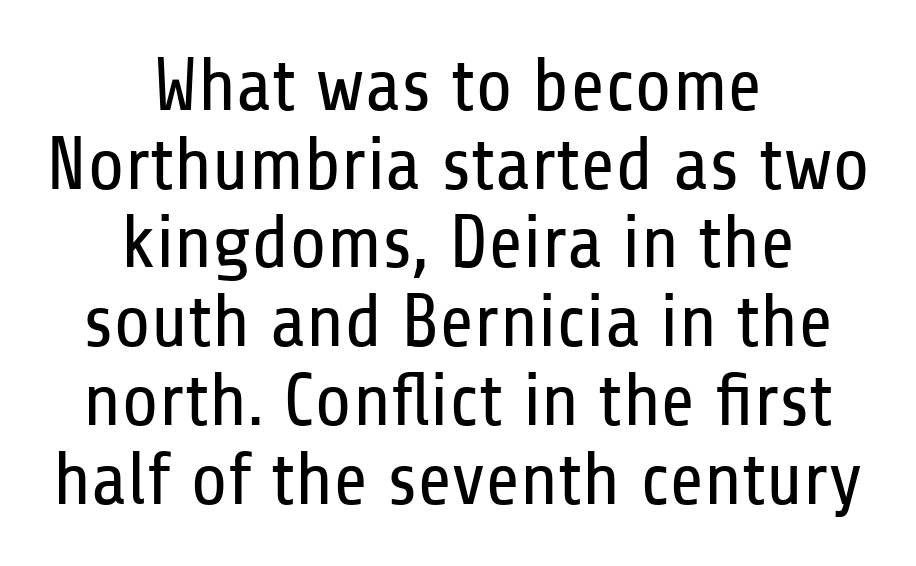
{"serif": "no", "italic": "no", "bold": "no", "weight": "regular", "width": "condensed", "stroke_contrast": "low", "x_height": "medium", "monospaced": "no", "underline": "no", "align": "center", "line_spacing": "tight", "line_spacing_ratio": 1.05, "letter_spacing": "normal", "letter_spacing_em": 0.0, "glyph_px": 75}
